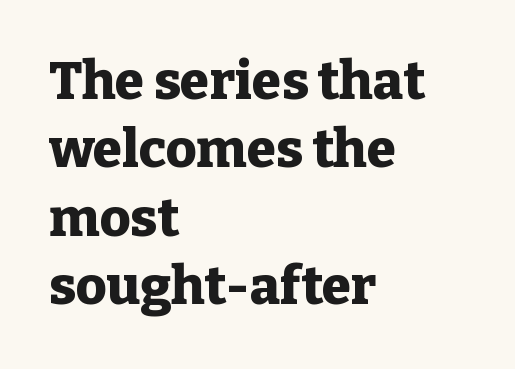
{"serif": "yes", "italic": "no", "bold": "yes", "weight": "heavy", "width": "normal", "stroke_contrast": "low", "x_height": "medium", "monospaced": "no", "underline": "no", "align": "left", "line_spacing": "normal", "line_spacing_ratio": 1.29, "letter_spacing": "normal", "letter_spacing_em": 0.0, "glyph_px": 53}
